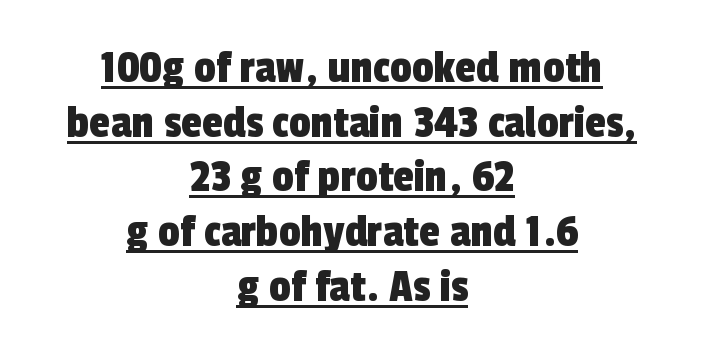
The image shows 48 px condensed sans-serif type; set centered, tight line spacing (1.14x), normal letter spacing, underlined; a medium x-height.
